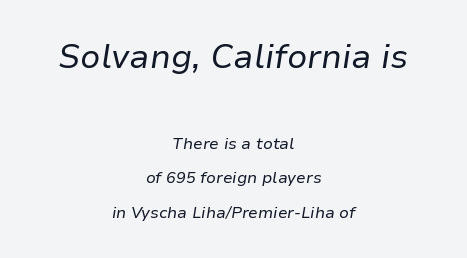
{"italic": "yes", "lean": "right", "slant_degrees": 9, "bold": "no", "weight": "regular", "width": "normal", "stroke_contrast": "low", "x_height": "medium", "monospaced": "no", "underline": "no", "align": "center", "line_spacing": "loose", "line_spacing_ratio": 2.16, "letter_spacing": "normal", "letter_spacing_em": 0.0, "larger_block": "first", "size_ratio": 2.06, "glyph_px": 33}
